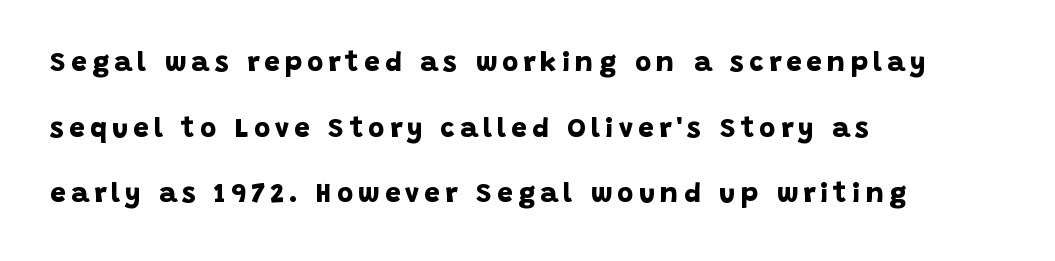
Q: Is the text bold? A: Yes.
Q: Is the typeface a serif or a sans-serif typeface? A: Sans-serif.
Q: Is the text underlined? A: No.
Q: How is the paragraph aligned? A: Left-aligned.
Q: Is the spacing between lines tight, normal or loose? A: Loose.
Q: Width (condensed, normal, or wide)? A: Normal.
Q: Stroke contrast? A: Low.
Q: x-height? A: Large.
Q: Monospaced? A: No.
